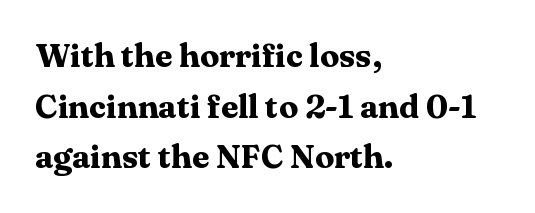
The image shows 32 px heavy, wide serif type, upright; set left-aligned, normal line spacing (1.58x), normal letter spacing, not underlined; medium stroke contrast and a medium x-height.
